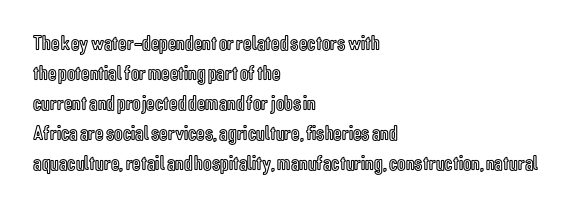
{"italic": "no", "underline": "no", "align": "left", "line_spacing": "normal", "line_spacing_ratio": 1.43, "letter_spacing": "normal", "letter_spacing_em": 0.0, "glyph_px": 21}
